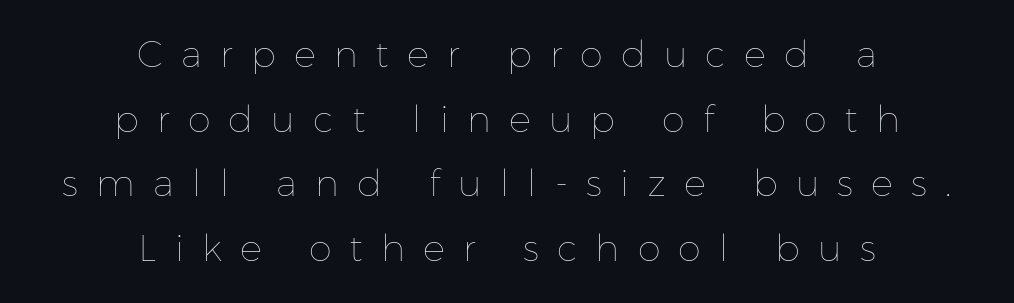
The image shows 37 px thin type, upright; set centered, line spacing 1.75x, unusually wide letter spacing (+0.49 em), not underlined; low stroke contrast and a medium x-height.
